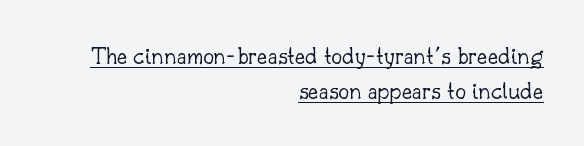
{"italic": "no", "bold": "no", "underline": "yes", "align": "right", "line_spacing": "normal", "line_spacing_ratio": 1.4, "letter_spacing": "normal", "letter_spacing_em": 0.0, "glyph_px": 25}
